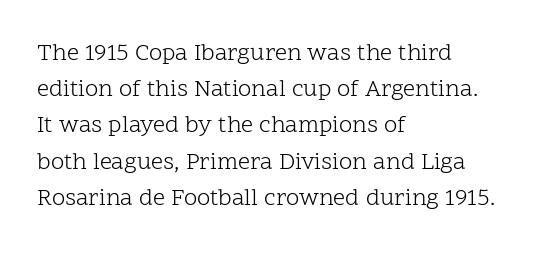
Q: Is the text bold? A: No.
Q: Is the text italic (slanted)? A: No, it is upright.
Q: Is the text underlined? A: No.
Q: How is the paragraph aligned? A: Left-aligned.
Q: Is the spacing between letters normal or unusually wide? A: Normal.
Q: Is the spacing between lines tight, normal or loose? A: Normal.
